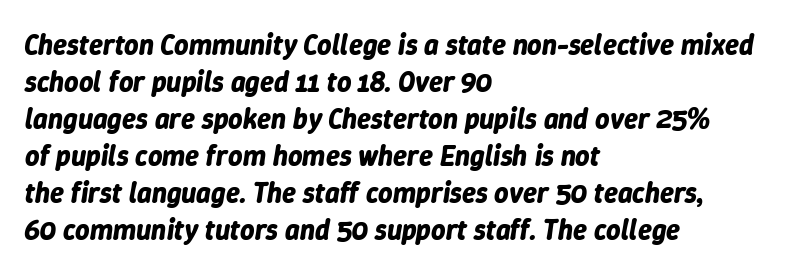
Q: Is the text bold? A: Yes.
Q: Is the text italic (slanted)? A: Yes, it leans right by about 9 degrees.
Q: Is the text underlined? A: No.
Q: How is the paragraph aligned? A: Left-aligned.
Q: Is the spacing between letters normal or unusually wide? A: Normal.
Q: Is the spacing between lines tight, normal or loose? A: Normal.
Q: Width (condensed, normal, or wide)? A: Normal.
Q: Stroke contrast? A: Low.
Q: x-height? A: Medium.
Q: Monospaced? A: No.
